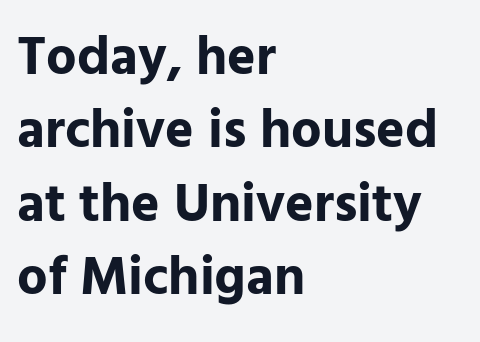
Q: Is the text bold? A: Yes.
Q: Is the text italic (slanted)? A: No, it is upright.
Q: Is the typeface a serif or a sans-serif typeface? A: Sans-serif.
Q: Is the text underlined? A: No.
Q: How is the paragraph aligned? A: Left-aligned.
Q: Is the spacing between letters normal or unusually wide? A: Normal.
Q: Is the spacing between lines tight, normal or loose? A: Normal.
Q: Width (condensed, normal, or wide)? A: Normal.
Q: Stroke contrast? A: Low.
Q: x-height? A: Medium.
Q: Monospaced? A: No.
